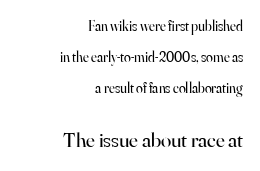
Q: Is the text bold? A: No.
Q: Is the text italic (slanted)? A: No, it is upright.
Q: Is the text underlined? A: No.
Q: How is the paragraph aligned? A: Right-aligned.
Q: Is the spacing between letters normal or unusually wide? A: Normal.
Q: Is the spacing between lines tight, normal or loose? A: Loose.
Q: Which block of text is set in a larger size, the first (top) or the second (bottom)? A: The second (bottom) one.
